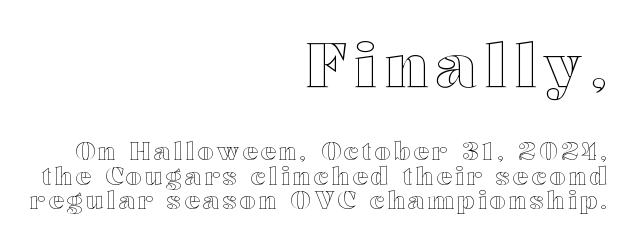
The image shows 62 px wide type, upright; set right-aligned, tight line spacing (0.99x), not underlined; the first (top) block is 2.48x larger; a medium x-height.
